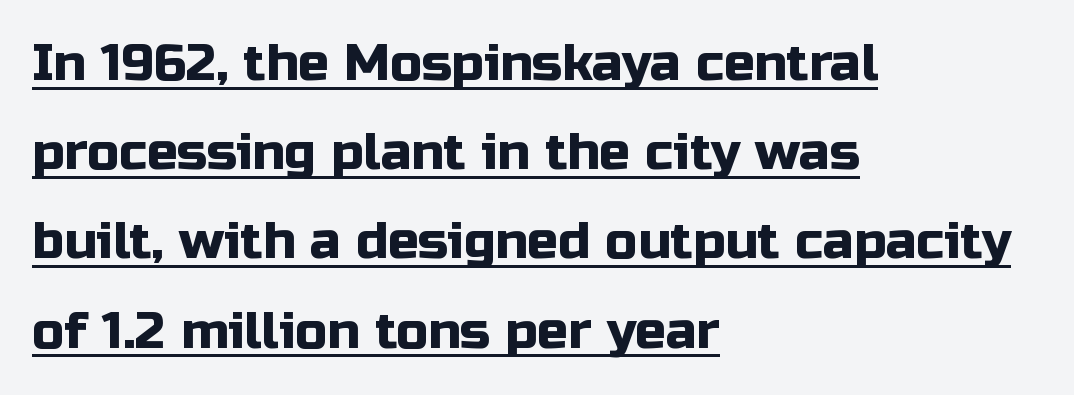
The image shows 51 px sans-serif type, upright; set left-aligned, line spacing 1.75x, normal letter spacing, underlined; low stroke contrast and a medium x-height.
